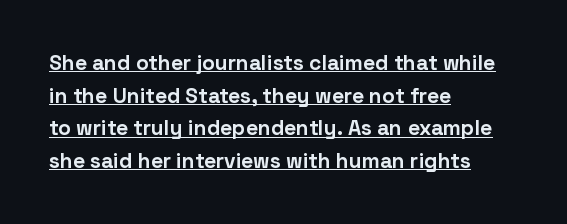
{"italic": "no", "bold": "yes", "underline": "yes", "align": "left", "line_spacing": "normal", "line_spacing_ratio": 1.55, "letter_spacing": "normal", "letter_spacing_em": 0.0, "glyph_px": 21}
